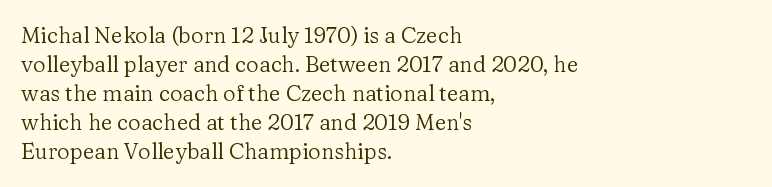
The image shows 22 px text type, upright; set left-aligned, normal line spacing (1.32x), normal letter spacing, not underlined.
